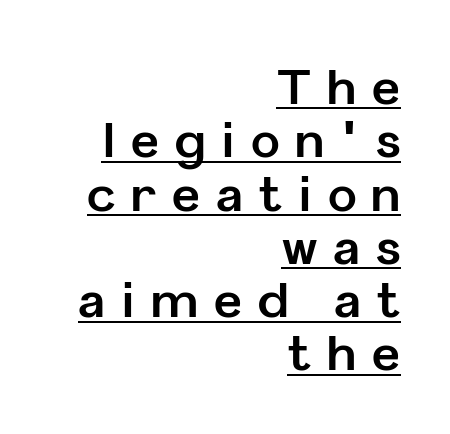
Q: Is the text bold? A: Yes.
Q: Is the text italic (slanted)? A: No, it is upright.
Q: Is the typeface a serif or a sans-serif typeface? A: Sans-serif.
Q: Is the text underlined? A: Yes.
Q: How is the paragraph aligned? A: Right-aligned.
Q: Is the spacing between letters normal or unusually wide? A: Unusually wide.
Q: Is the spacing between lines tight, normal or loose? A: Tight.
Q: Width (condensed, normal, or wide)? A: Normal.
Q: Stroke contrast? A: Low.
Q: x-height? A: Medium.
Q: Monospaced? A: No.
